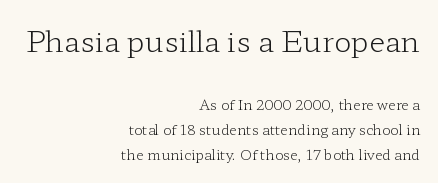
The image shows 29 px light, wide serif type, upright; set right-aligned, line spacing 1.78x, normal letter spacing, not underlined; the first (top) block is 2.07x larger; low stroke contrast and a medium x-height.
